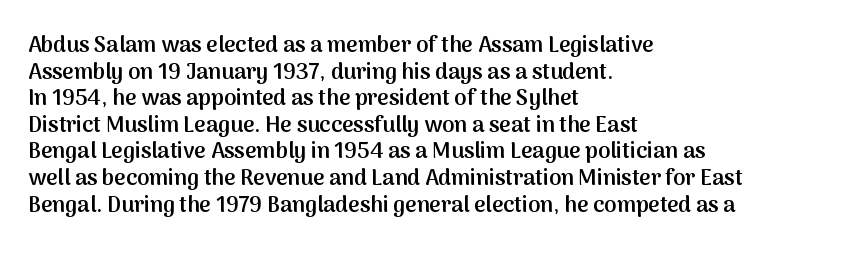
{"italic": "no", "bold": "semi", "underline": "no", "align": "left", "line_spacing_ratio": 1.21, "letter_spacing": "normal", "letter_spacing_em": 0.0, "glyph_px": 22}
